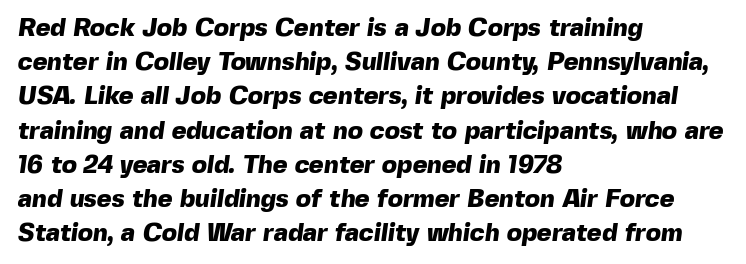
Q: Is the text bold? A: Yes.
Q: Is the text underlined? A: No.
Q: How is the paragraph aligned? A: Left-aligned.
Q: Is the spacing between letters normal or unusually wide? A: Normal.
Q: Is the spacing between lines tight, normal or loose? A: Normal.
